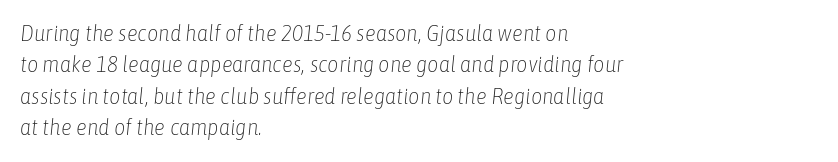
Q: Is the text bold? A: No.
Q: Is the text italic (slanted)? A: Yes, it leans right by about 6 degrees.
Q: Is the text underlined? A: No.
Q: How is the paragraph aligned? A: Left-aligned.
Q: Is the spacing between letters normal or unusually wide? A: Normal.
Q: Is the spacing between lines tight, normal or loose? A: Normal.
